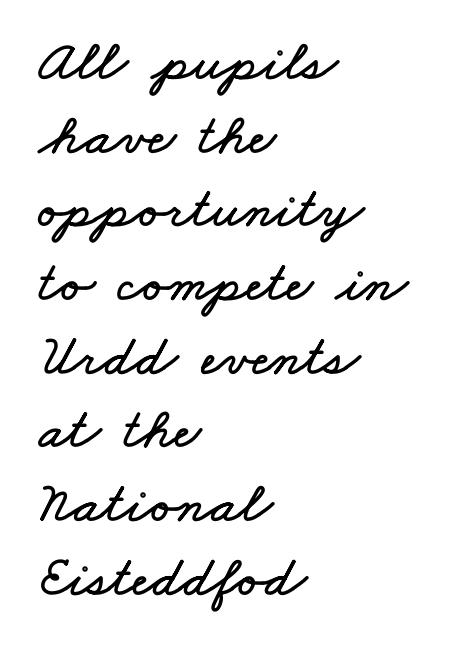
Q: Is the text underlined? A: No.
Q: How is the paragraph aligned? A: Left-aligned.
Q: Is the spacing between letters normal or unusually wide? A: Normal.
Q: Is the spacing between lines tight, normal or loose? A: Normal.
Q: Width (condensed, normal, or wide)? A: Wide.
Q: Stroke contrast? A: Low.
Q: x-height? A: Small.
Q: Monospaced? A: No.
